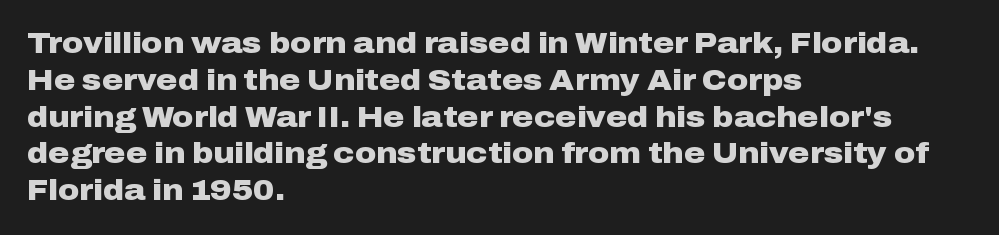
These lines keep a tight, regular rhythm from letter to letter. The rag falls on the right side of this text block. Check under the words: just untouched page. Spacing verdict: proportional, widths tailored to each character. What's the leading like? Ordinary, nothing unusual.
